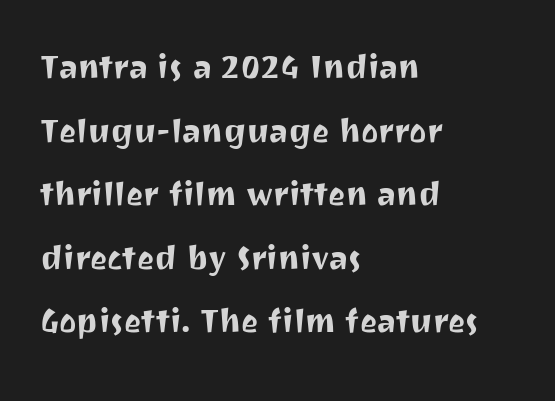
Q: Is the text italic (slanted)? A: No, it is upright.
Q: Is the typeface a serif or a sans-serif typeface? A: Sans-serif.
Q: Is the text underlined? A: No.
Q: How is the paragraph aligned? A: Left-aligned.
Q: Is the spacing between letters normal or unusually wide? A: Normal.
Q: Is the spacing between lines tight, normal or loose? A: Normal.
Q: Width (condensed, normal, or wide)? A: Normal.
Q: Stroke contrast? A: Medium.
Q: x-height? A: Medium.
Q: Monospaced? A: No.
